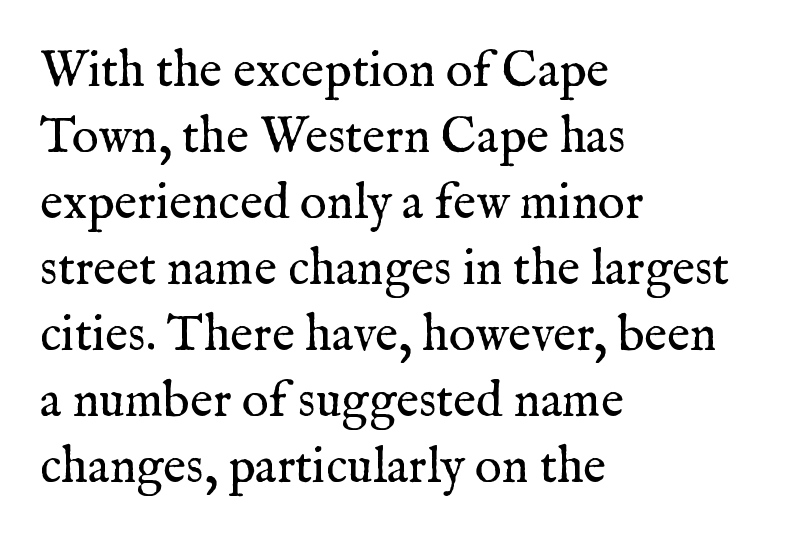
The image shows 50 px regular-weight serif type, upright; set left-aligned, normal line spacing (1.32x), normal letter spacing, not underlined; medium stroke contrast and a medium x-height.
